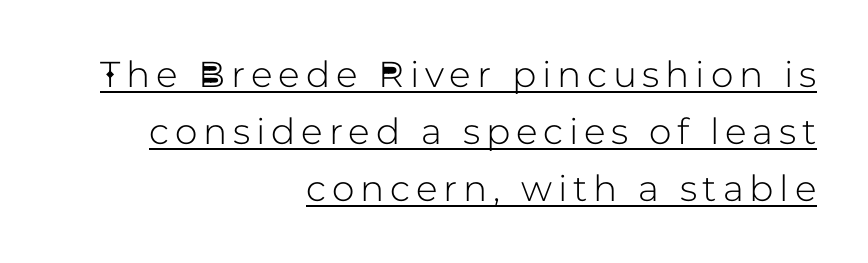
{"serif": "no", "italic": "no", "width": "normal", "stroke_contrast": "low", "x_height": "medium", "monospaced": "no", "underline": "yes", "align": "right", "line_spacing": "normal", "line_spacing_ratio": 1.58, "glyph_px": 36}
